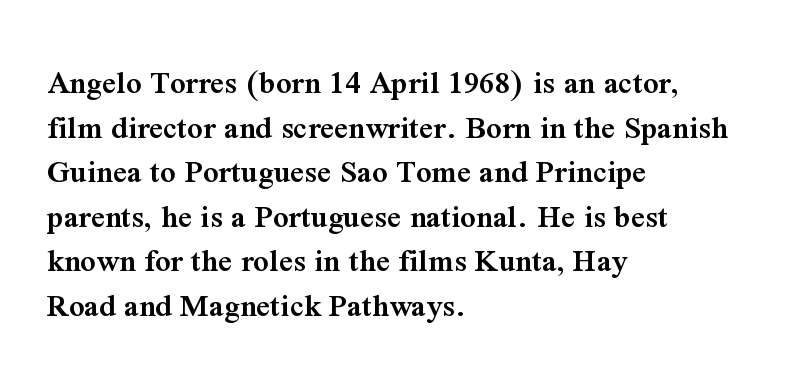
{"serif": "yes", "italic": "no", "bold": "semi", "weight": "semibold", "width": "normal", "stroke_contrast": "medium", "x_height": "medium", "monospaced": "no", "underline": "no", "align": "left", "line_spacing": "normal", "line_spacing_ratio": 1.31, "letter_spacing": "normal", "letter_spacing_em": 0.0, "glyph_px": 34}
